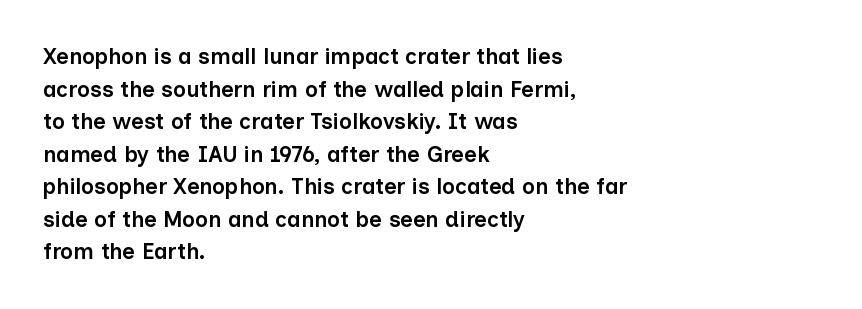
Short and long lines alike share a common starting point at left. Quick note: not italic, upright. In terms of leading, this rendering sits right in the middle. The gap between lines stays unmarked.
